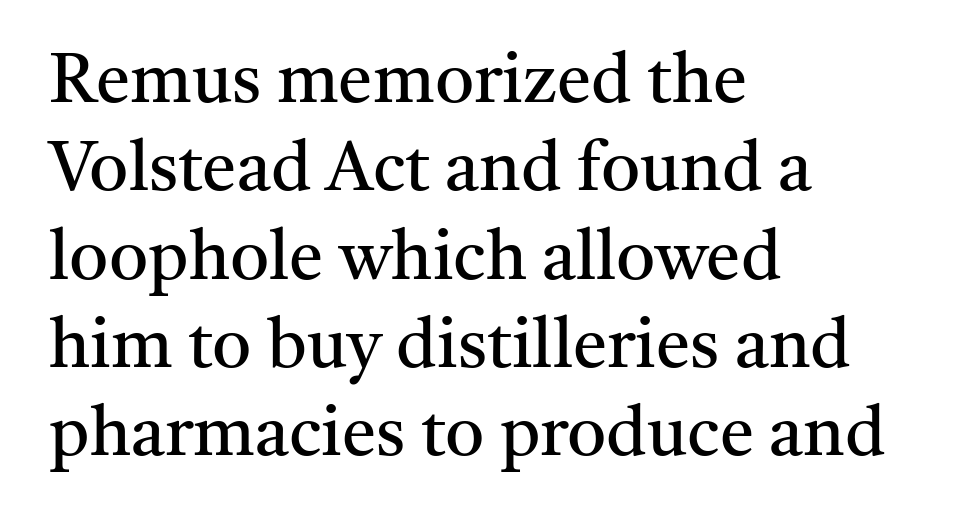
The image shows 69 px regular-weight serif type, upright; set left-aligned, normal line spacing (1.28x), normal letter spacing, not underlined; medium stroke contrast and a medium x-height.
